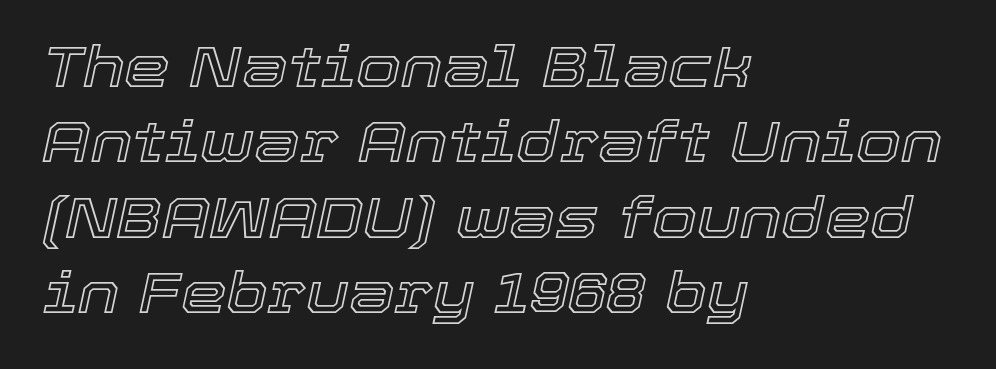
Q: Is the text italic (slanted)? A: Yes, it leans right by about 12 degrees.
Q: Is the text underlined? A: No.
Q: How is the paragraph aligned? A: Left-aligned.
Q: Is the spacing between letters normal or unusually wide? A: Normal.
Q: Is the spacing between lines tight, normal or loose? A: Normal.
Q: Width (condensed, normal, or wide)? A: Normal.
Q: x-height? A: Medium.
Q: Monospaced? A: No.
